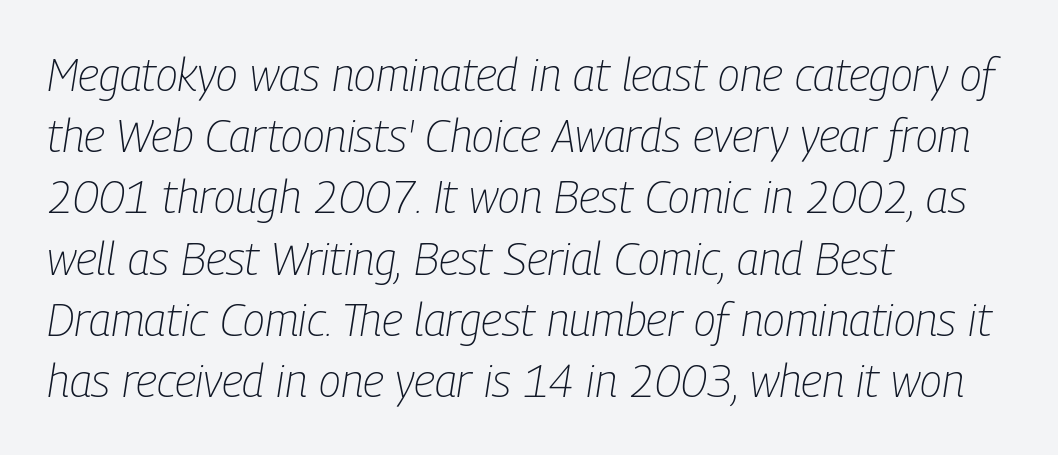
Q: Is the text bold? A: No.
Q: Is the text italic (slanted)? A: Yes, it leans right by about 9 degrees.
Q: Is the text underlined? A: No.
Q: How is the paragraph aligned? A: Left-aligned.
Q: Is the spacing between letters normal or unusually wide? A: Normal.
Q: Is the spacing between lines tight, normal or loose? A: Normal.
Q: Width (condensed, normal, or wide)? A: Condensed.
Q: Stroke contrast? A: Low.
Q: x-height? A: Medium.
Q: Monospaced? A: No.
